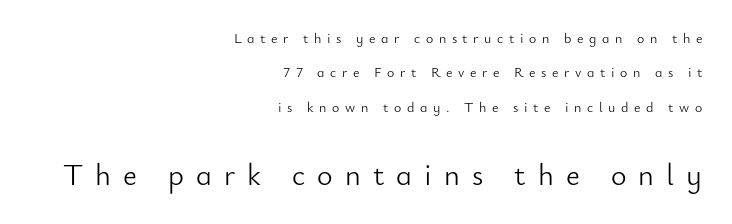
The image shows 30 px light sans-serif type, upright; set right-aligned, loose line spacing (2.45x), unusually wide letter spacing (+0.4 em), not underlined; the second (bottom) block is 2.14x larger; low stroke contrast and a small x-height.
